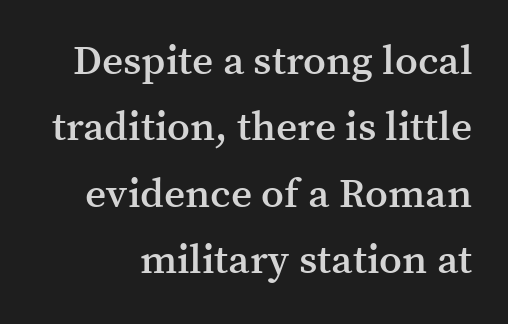
{"serif": "yes", "italic": "no", "bold": "semi", "weight": "semibold", "width": "normal", "stroke_contrast": "medium", "x_height": "medium", "monospaced": "no", "underline": "no", "line_spacing": "normal", "line_spacing_ratio": 1.62, "letter_spacing": "normal", "letter_spacing_em": 0.0, "glyph_px": 41}
